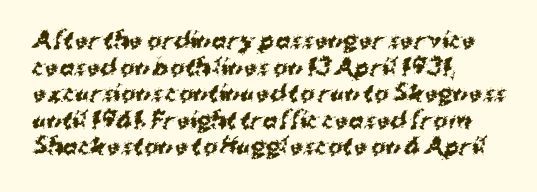
Q: Is the text bold? A: Yes.
Q: Is the text underlined? A: No.
Q: How is the paragraph aligned? A: Left-aligned.
Q: Is the spacing between letters normal or unusually wide? A: Normal.
